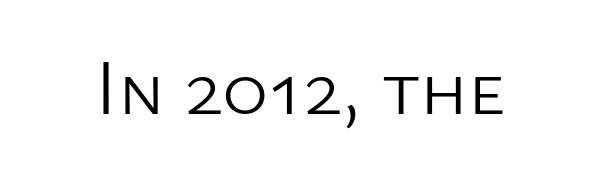
The image shows 79 px light sans-serif type, upright; set normal letter spacing, not underlined; low stroke contrast and a medium x-height.
